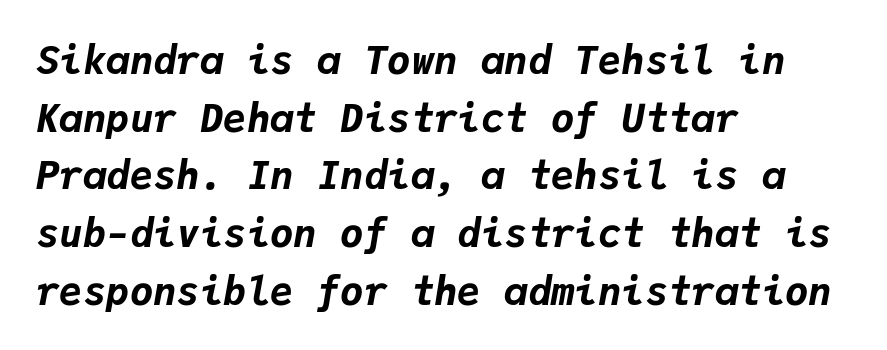
The rendering uses a bold face; every stroke is thick and dark. Words appear dense and cohesive because spacing is normal. Tall strokes in this sample are angled rather than plumb. Does the leading feel generous? No, just average. The setting favours the left margin, as ordinary paragraphs usually do.
